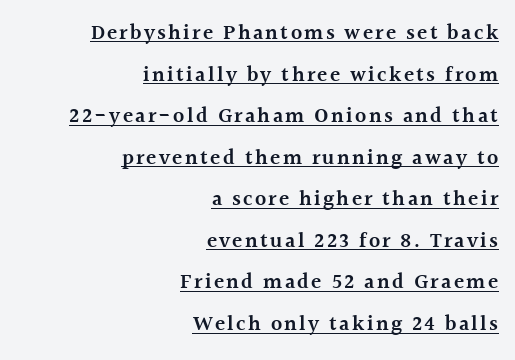
Q: Is the text bold? A: Semi-bold.
Q: Is the text italic (slanted)? A: No, it is upright.
Q: Is the text underlined? A: Yes.
Q: How is the paragraph aligned? A: Right-aligned.
Q: Is the spacing between lines tight, normal or loose? A: Loose.
